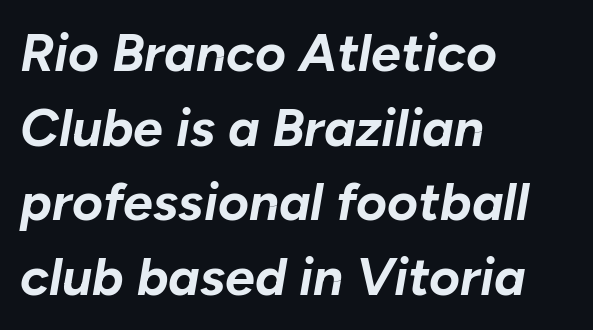
{"italic": "yes", "lean": "right", "slant_degrees": 10, "bold": "yes", "weight": "bold", "width": "normal", "stroke_contrast": "low", "x_height": "medium", "monospaced": "no", "underline": "no", "align": "left", "line_spacing": "normal", "line_spacing_ratio": 1.41, "letter_spacing": "normal", "letter_spacing_em": 0.0, "glyph_px": 53}
